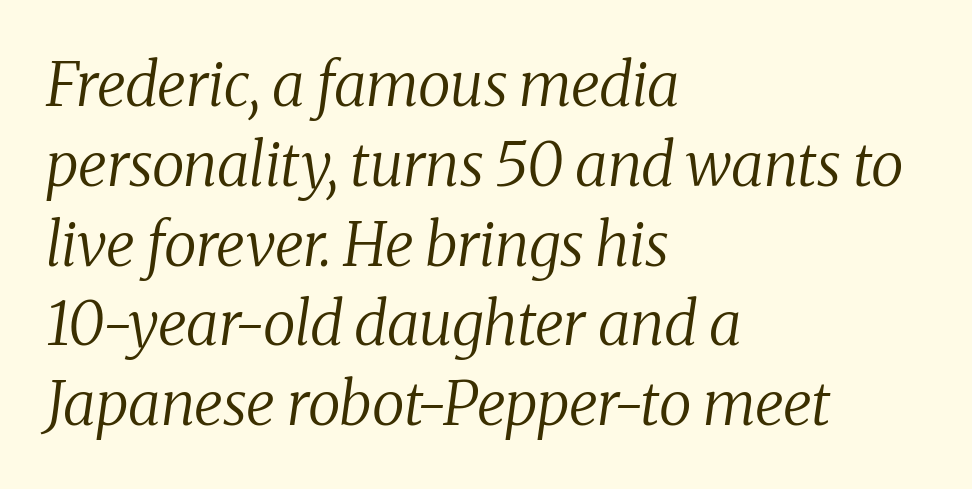
{"serif": "yes", "italic": "yes", "lean": "right", "slant_degrees": 8, "bold": "no", "weight": "regular", "width": "normal", "stroke_contrast": "medium", "x_height": "medium", "monospaced": "no", "underline": "no", "align": "left", "line_spacing": "normal", "line_spacing_ratio": 1.33, "letter_spacing": "normal", "letter_spacing_em": 0.0, "glyph_px": 60}
